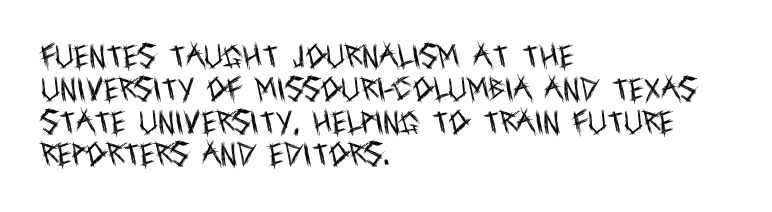
{"italic": "no", "bold": "no", "underline": "no", "align": "left", "line_spacing": "normal", "line_spacing_ratio": 1.26, "letter_spacing": "normal", "letter_spacing_em": 0.0, "glyph_px": 26}
